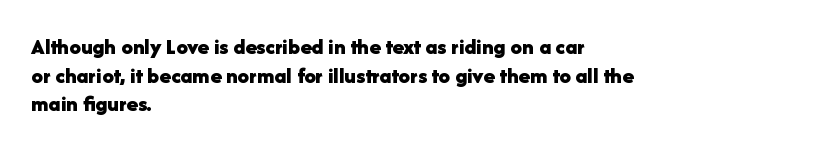
Every character sits straight up, as roman type does. Stroke thickness is high; the sample reads as a true bold. Inter-character spacing is left at the font's built-in metrics. Casual observation: everything's shoved over to the left. The specimen omits any rule beneath the text block's lines.
